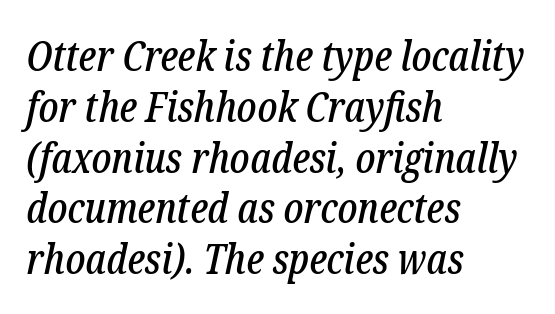
{"serif": "yes", "italic": "yes", "lean": "right", "slant_degrees": 12, "width": "condensed", "stroke_contrast": "low", "x_height": "medium", "monospaced": "no", "underline": "no", "align": "left", "line_spacing_ratio": 1.21, "letter_spacing": "normal", "letter_spacing_em": 0.0, "glyph_px": 42}
